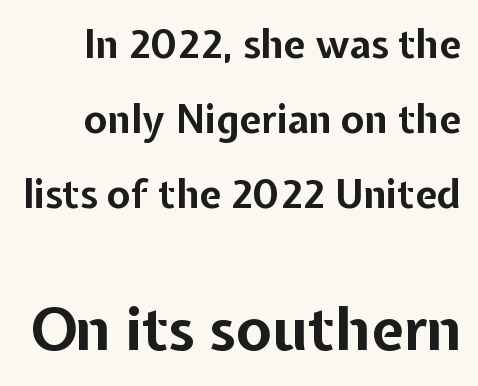
{"serif": "no", "italic": "no", "bold": "yes", "weight": "bold", "width": "normal", "stroke_contrast": "low", "x_height": "medium", "monospaced": "no", "underline": "no", "align": "right", "line_spacing": "loose", "line_spacing_ratio": 1.92, "letter_spacing": "normal", "letter_spacing_em": 0.0, "larger_block": "second", "size_ratio": 1.51, "glyph_px": 59}
